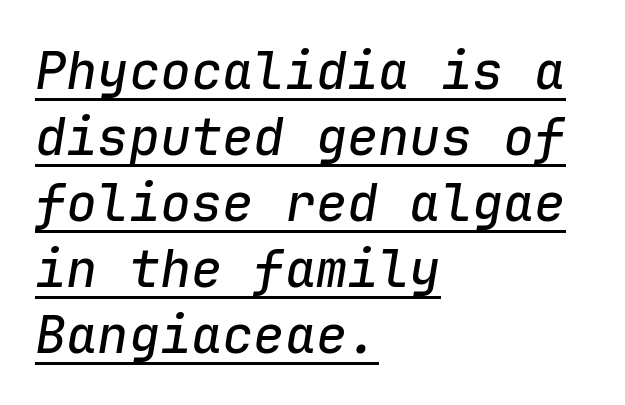
If you measured baseline to baseline, you'd find a middling distance. This rendering leaves character spacing at its baseline value. The paragraph has a hard left edge and a soft right edge. This sample carries an underscore along the baseline area.
